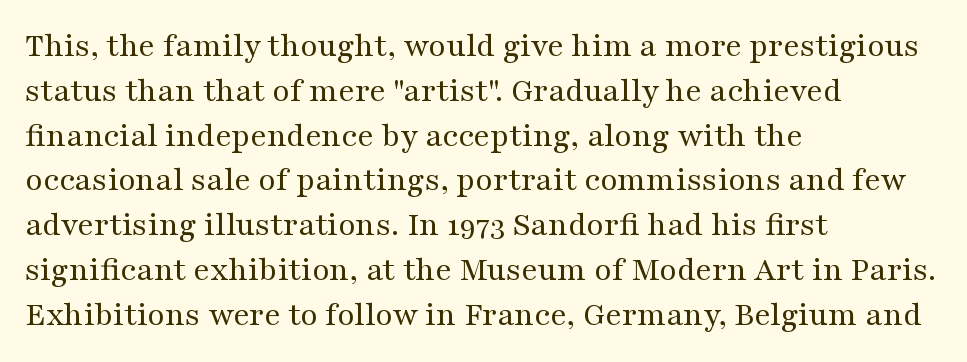
The image shows 35 px regular-weight, wide serif type, upright; set left-aligned, normal line spacing (1.28x), normal letter spacing, not underlined; medium stroke contrast and a medium x-height.
